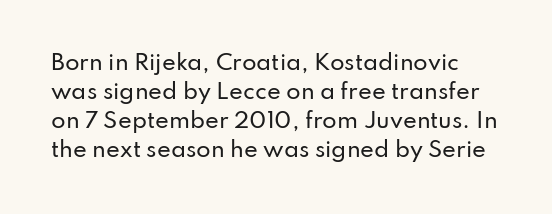
Q: Is the text italic (slanted)? A: No, it is upright.
Q: Is the text underlined? A: No.
Q: Is the spacing between letters normal or unusually wide? A: Normal.
Q: Is the spacing between lines tight, normal or loose? A: Normal.
